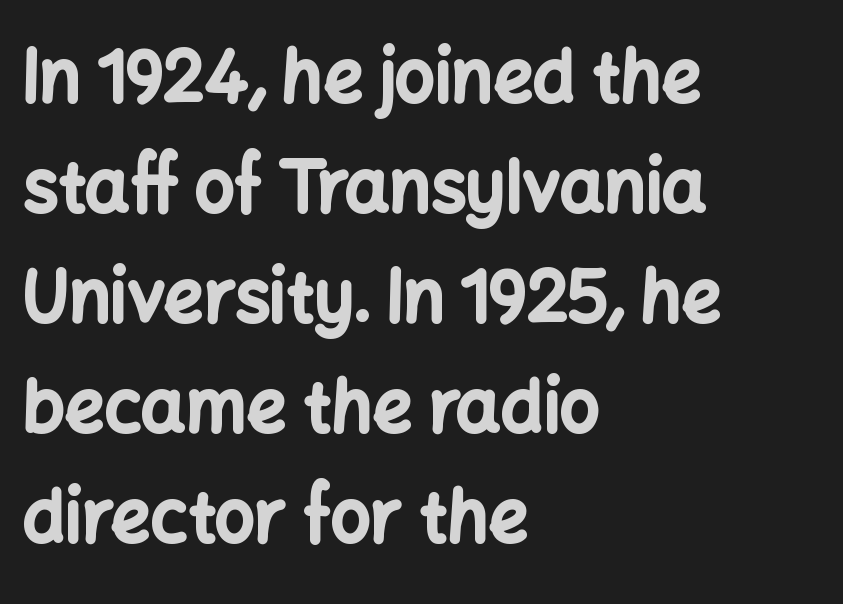
{"serif": "no", "italic": "no", "bold": "yes", "weight": "bold", "width": "normal", "stroke_contrast": "low", "x_height": "medium", "monospaced": "no", "underline": "no", "align": "left", "line_spacing": "normal", "line_spacing_ratio": 1.57, "letter_spacing": "normal", "letter_spacing_em": 0.0, "glyph_px": 70}
